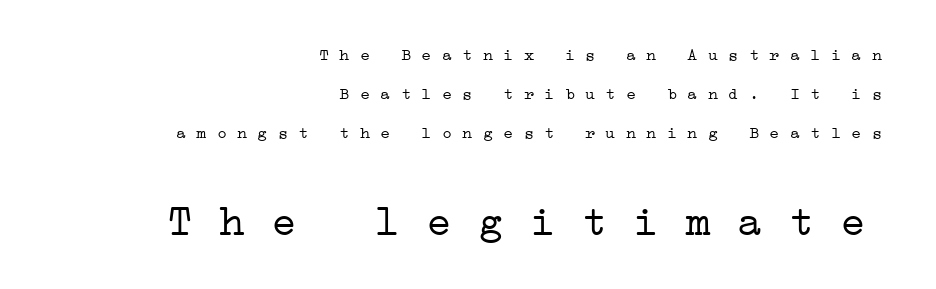
Q: Is the text bold? A: No.
Q: Is the typeface a serif or a sans-serif typeface? A: Serif.
Q: Is the text underlined? A: No.
Q: How is the paragraph aligned? A: Right-aligned.
Q: Is the spacing between letters normal or unusually wide? A: Normal.
Q: Is the spacing between lines tight, normal or loose? A: Loose.
Q: Which block of text is set in a larger size, the first (top) or the second (bottom)? A: The second (bottom) one.
Q: Width (condensed, normal, or wide)? A: Wide.
Q: Stroke contrast? A: Low.
Q: x-height? A: Medium.
Q: Monospaced? A: Yes.
